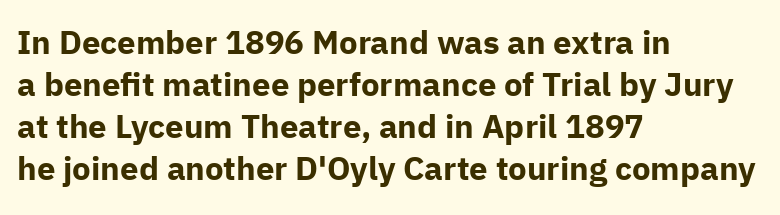
The image shows 33 px bold sans-serif type, upright; set left-aligned, normal line spacing (1.27x), normal letter spacing, not underlined; low stroke contrast and a medium x-height.
